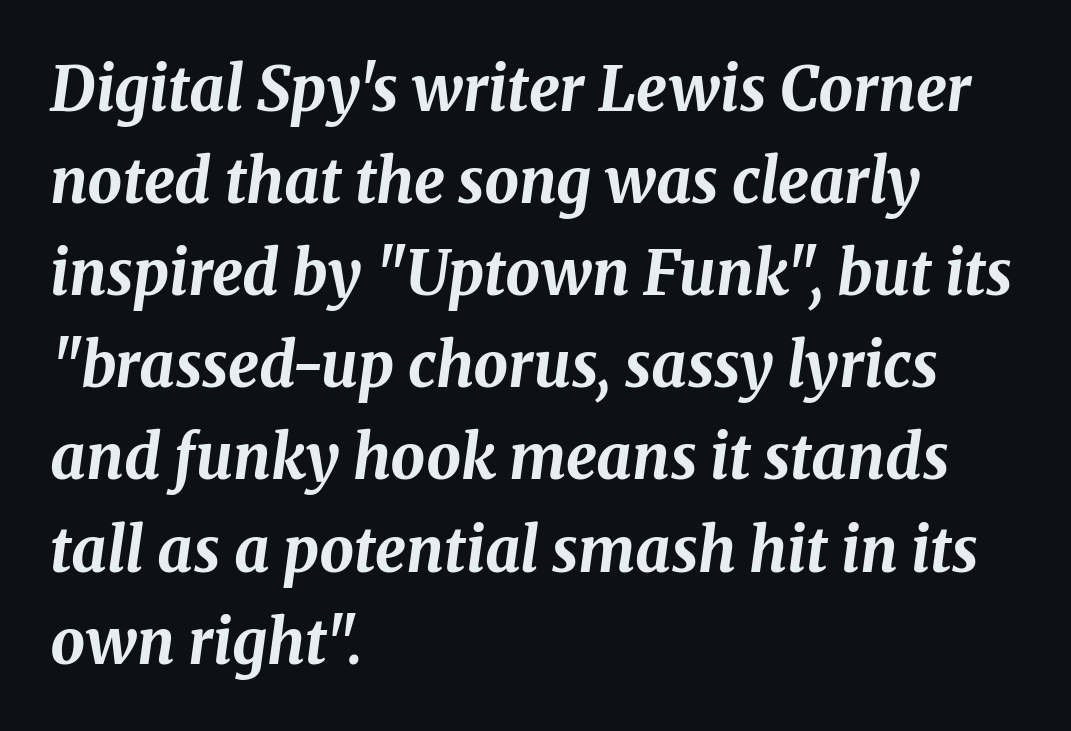
The image shows 61 px bold type, italic (leaning right); set left-aligned, normal line spacing (1.51x), normal letter spacing, not underlined; medium stroke contrast and a medium x-height.
